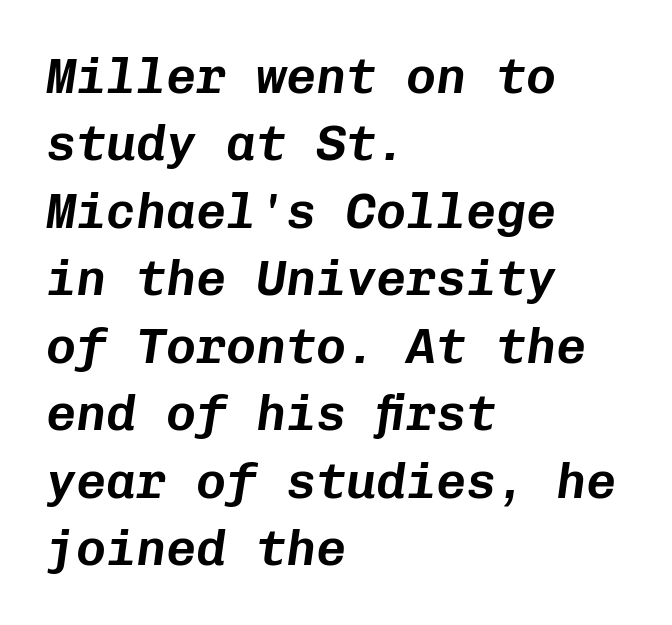
Q: Is the text italic (slanted)? A: Yes, it leans right by about 8 degrees.
Q: Is the text underlined? A: No.
Q: How is the paragraph aligned? A: Left-aligned.
Q: Is the spacing between letters normal or unusually wide? A: Normal.
Q: Is the spacing between lines tight, normal or loose? A: Normal.
Q: Width (condensed, normal, or wide)? A: Normal.
Q: Stroke contrast? A: Low.
Q: x-height? A: Medium.
Q: Monospaced? A: Yes.
